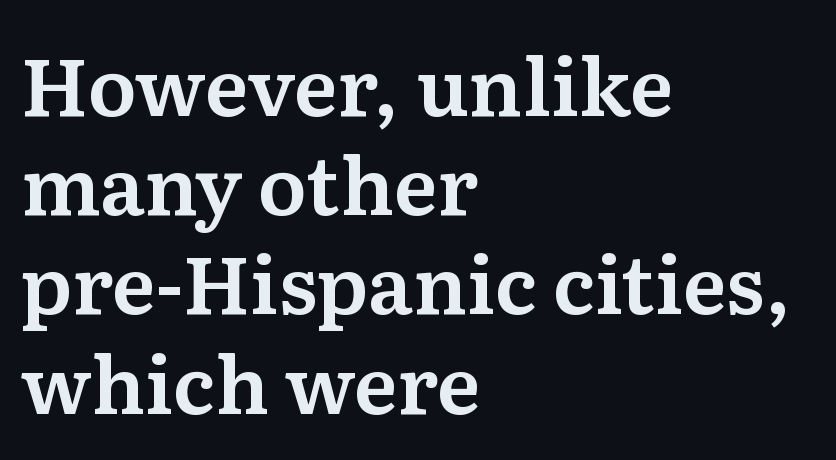
{"serif": "yes", "italic": "no", "width": "normal", "stroke_contrast": "medium", "x_height": "medium", "monospaced": "no", "underline": "no", "align": "left", "line_spacing_ratio": 1.24, "letter_spacing": "normal", "letter_spacing_em": 0.0, "glyph_px": 80}
